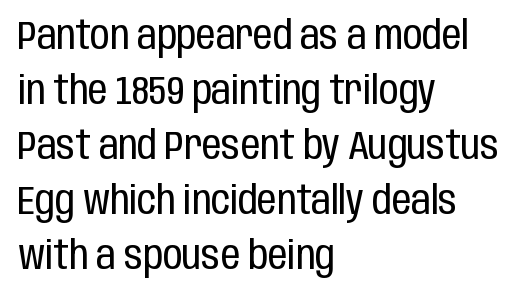
No italicization has been applied; the sample stays upright. The characters display no serif detailing; their extremities are plain. Leftover space on each line is placed entirely after the last word. Vertical spacing — default. The typeface has the unassuming heft of standard copy or less.
